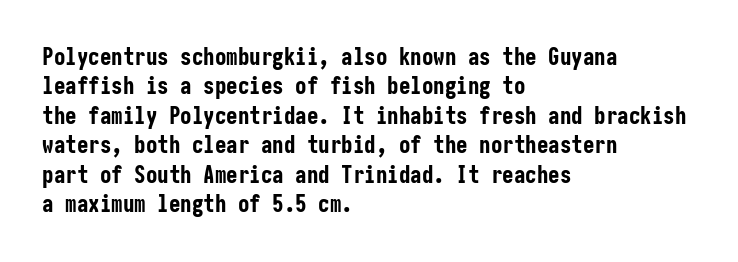
{"italic": "no", "bold": "yes", "underline": "no", "align": "left", "line_spacing": "normal", "line_spacing_ratio": 1.28, "letter_spacing": "normal", "letter_spacing_em": 0.0, "glyph_px": 23}
